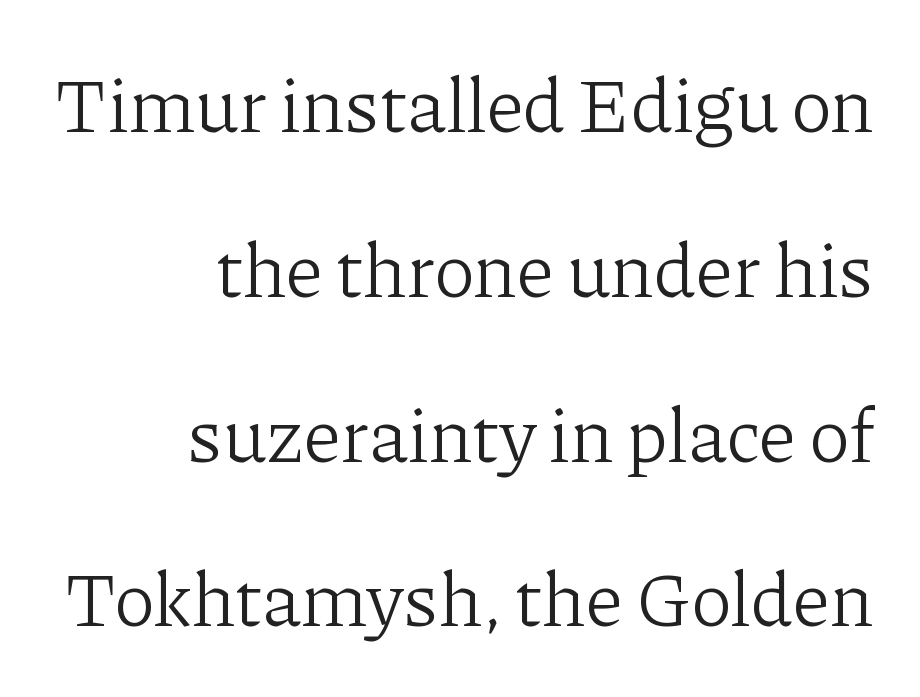
The image shows 77 px light serif type, upright; set right-aligned, loose line spacing (2.14x), normal letter spacing, not underlined; low stroke contrast and a medium x-height.
